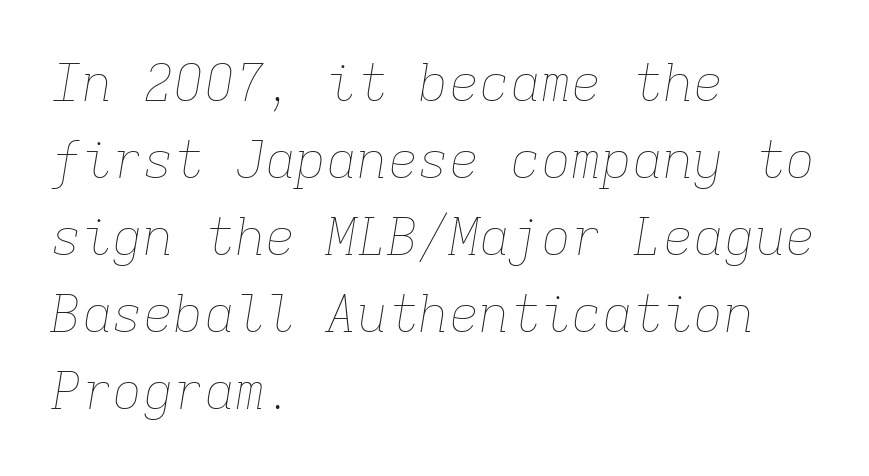
Alignment: flush left. Each stroke keeps to a modest, everyday thickness or less. The specimen omits any rule beneath the text block's lines. Is this a fixed-width face? Yes — each glyph sits in an identical cell. The letterforms sit shoulder to shoulder at normal distance.
